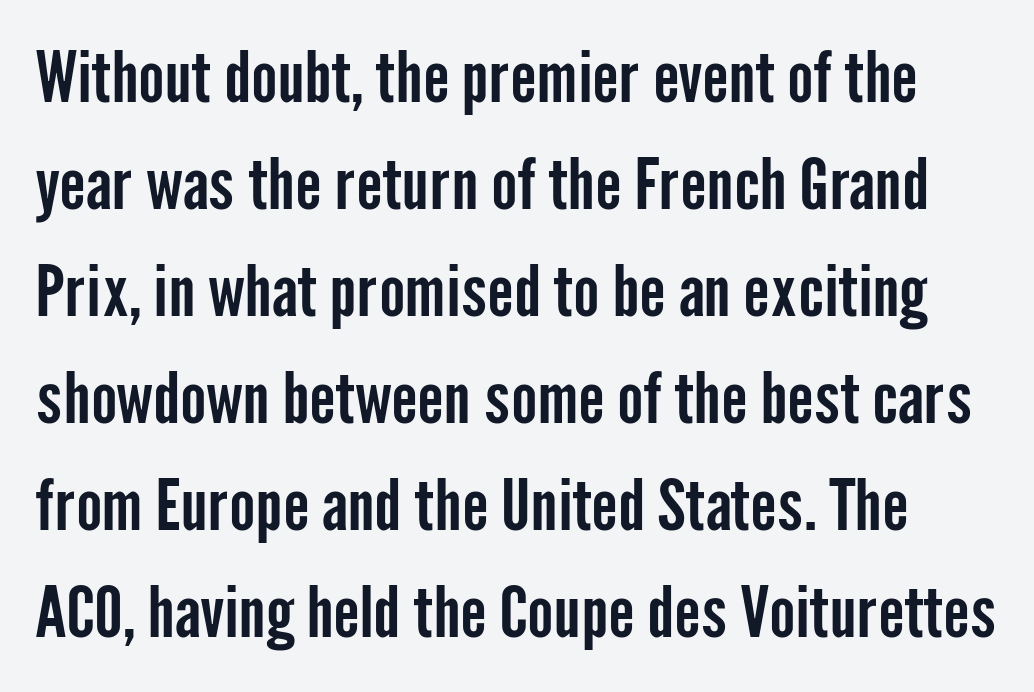
The letters advance in unequal steps, a hallmark of proportional type. Glyph-to-glyph distance matches everyday printed text. Ascenders rise straight up at ninety degrees. The passage shown stacks its lines at a standard gap. Each row of text sits above clean, open space. The characters display no serif detailing; their extremities are plain.
